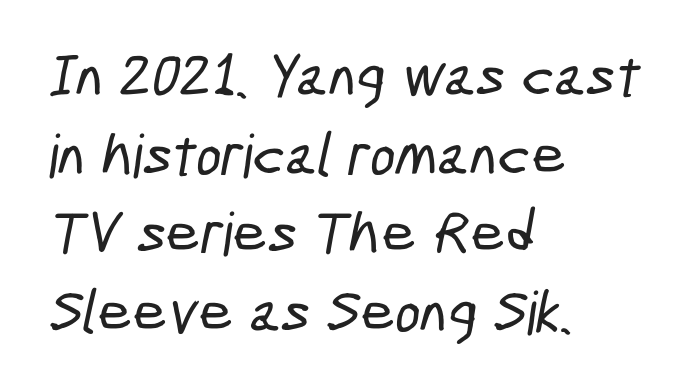
Q: Is the typeface a serif or a sans-serif typeface? A: Sans-serif.
Q: Is the text underlined? A: No.
Q: How is the paragraph aligned? A: Left-aligned.
Q: Is the spacing between letters normal or unusually wide? A: Normal.
Q: Is the spacing between lines tight, normal or loose? A: Normal.
Q: Width (condensed, normal, or wide)? A: Condensed.
Q: Stroke contrast? A: Low.
Q: x-height? A: Medium.
Q: Monospaced? A: No.
